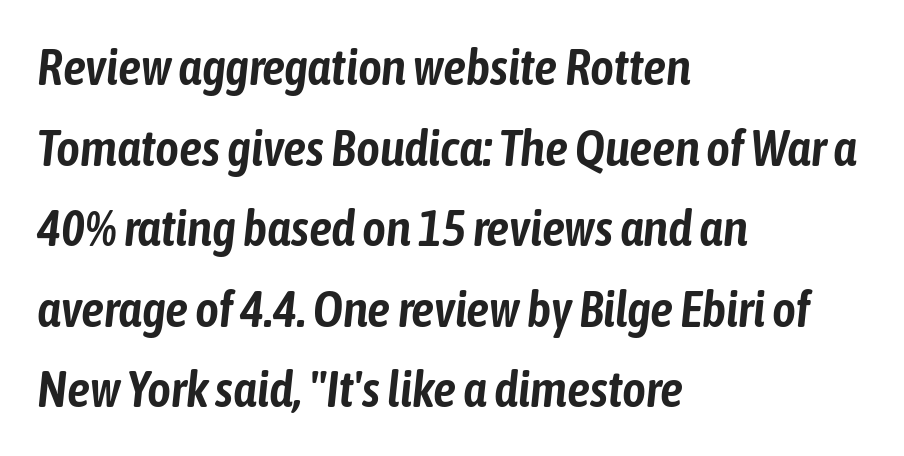
{"italic": "yes", "lean": "right", "slant_degrees": 6, "width": "condensed", "stroke_contrast": "low", "x_height": "medium", "monospaced": "no", "underline": "no", "align": "left", "line_spacing": "normal", "line_spacing_ratio": 1.58, "letter_spacing": "normal", "letter_spacing_em": 0.0, "glyph_px": 51}
